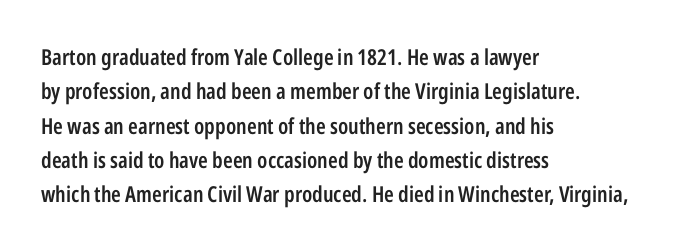
Q: Is the text bold? A: Semi-bold.
Q: Is the text italic (slanted)? A: No, it is upright.
Q: Is the text underlined? A: No.
Q: How is the paragraph aligned? A: Left-aligned.
Q: Is the spacing between letters normal or unusually wide? A: Normal.
Q: Is the spacing between lines tight, normal or loose? A: Normal.
